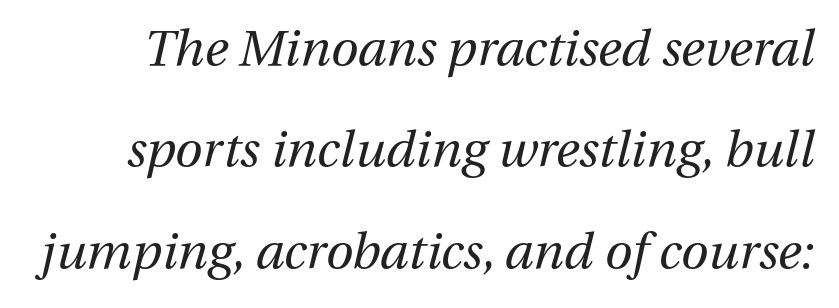
Q: Is the text bold? A: No.
Q: Is the text italic (slanted)? A: Yes, it leans right by about 13 degrees.
Q: Is the text underlined? A: No.
Q: Is the spacing between letters normal or unusually wide? A: Normal.
Q: Is the spacing between lines tight, normal or loose? A: Loose.
Q: Width (condensed, normal, or wide)? A: Normal.
Q: Stroke contrast? A: Medium.
Q: x-height? A: Medium.
Q: Monospaced? A: No.
